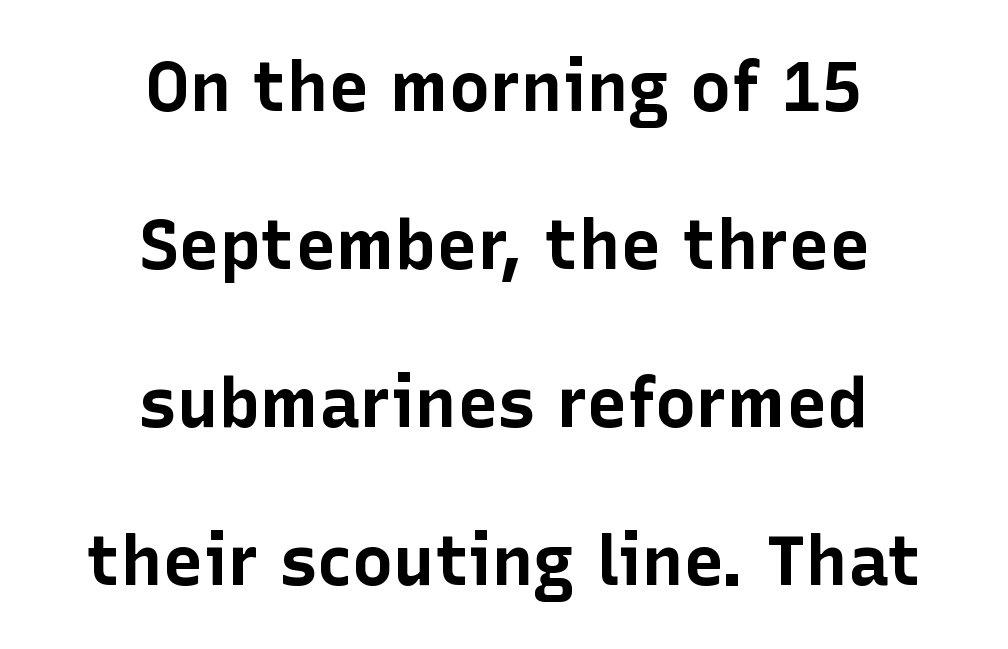
Q: Is the text bold? A: Yes.
Q: Is the text italic (slanted)? A: No, it is upright.
Q: Is the typeface a serif or a sans-serif typeface? A: Sans-serif.
Q: Is the text underlined? A: No.
Q: How is the paragraph aligned? A: Centered.
Q: Is the spacing between letters normal or unusually wide? A: Normal.
Q: Is the spacing between lines tight, normal or loose? A: Loose.
Q: Width (condensed, normal, or wide)? A: Normal.
Q: Stroke contrast? A: Low.
Q: x-height? A: Medium.
Q: Monospaced? A: No.
